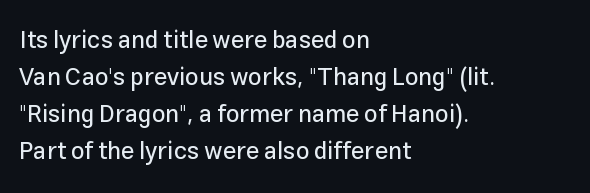
{"italic": "no", "underline": "no", "align": "left", "line_spacing": "normal", "line_spacing_ratio": 1.54, "letter_spacing": "normal", "letter_spacing_em": 0.0, "glyph_px": 24}
